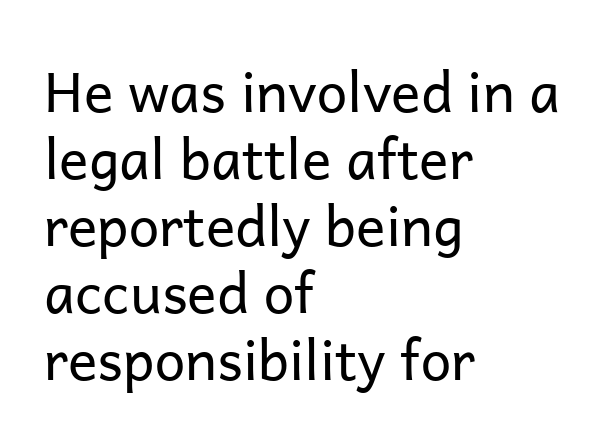
The image shows 55 px regular-weight sans-serif type, upright; set left-aligned, line spacing 1.22x, normal letter spacing, not underlined; low stroke contrast and a medium x-height.
